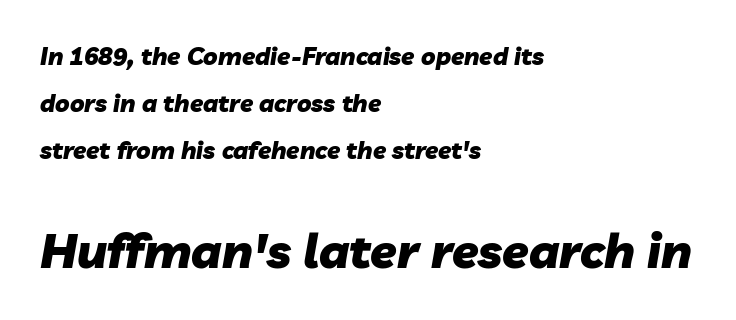
The image shows 48 px heavy type, italic (leaning right); set left-aligned, loose line spacing (1.95x), normal letter spacing, not underlined; the second (bottom) block is 2.0x larger; low stroke contrast and a medium x-height.
